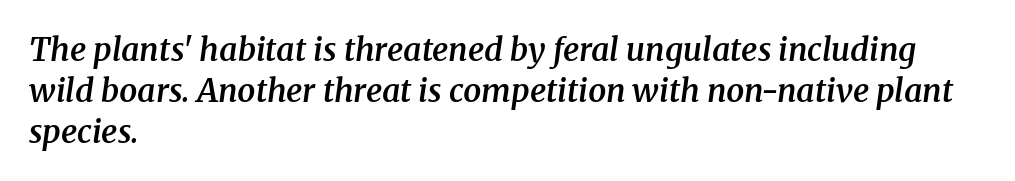
The image shows 32 px semibold serif type, italic (leaning right); set left-aligned, normal line spacing (1.28x), normal letter spacing, not underlined; medium stroke contrast and a medium x-height.
